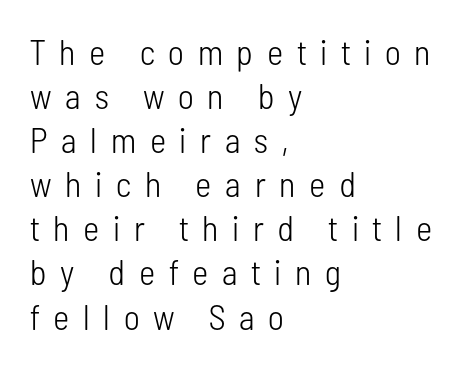
The image shows 35 px light, condensed sans-serif type, upright; set left-aligned, normal line spacing (1.26x), unusually wide letter spacing (+0.39 em), not underlined; low stroke contrast and a medium x-height.
